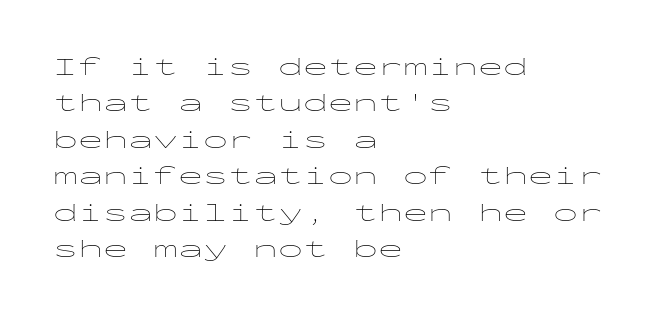
Q: Is the text bold? A: No.
Q: Is the text italic (slanted)? A: No, it is upright.
Q: Is the text underlined? A: No.
Q: How is the paragraph aligned? A: Left-aligned.
Q: Is the spacing between letters normal or unusually wide? A: Normal.
Q: Is the spacing between lines tight, normal or loose? A: Normal.
